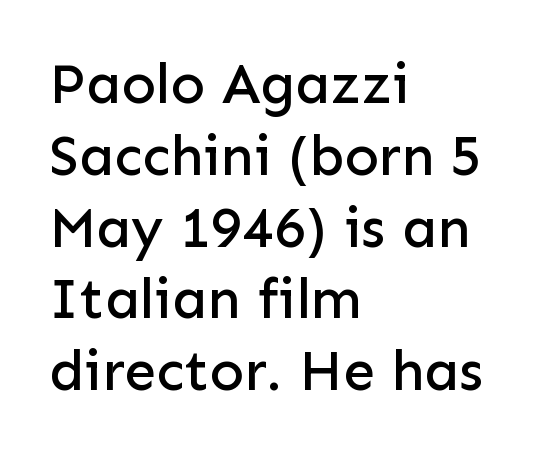
Q: Is the text italic (slanted)? A: No, it is upright.
Q: Is the typeface a serif or a sans-serif typeface? A: Sans-serif.
Q: Is the text underlined? A: No.
Q: How is the paragraph aligned? A: Left-aligned.
Q: Is the spacing between letters normal or unusually wide? A: Normal.
Q: Is the spacing between lines tight, normal or loose? A: Normal.
Q: Width (condensed, normal, or wide)? A: Normal.
Q: Stroke contrast? A: Low.
Q: x-height? A: Medium.
Q: Monospaced? A: No.
